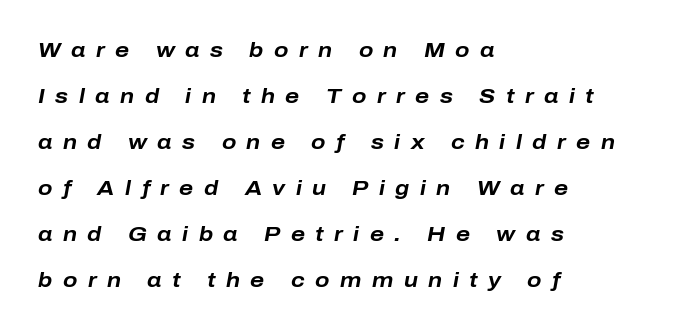
{"italic": "yes", "lean": "right", "slant_degrees": 10, "bold": "yes", "underline": "no", "align": "left", "line_spacing": "loose", "line_spacing_ratio": 2.19, "letter_spacing": "wide", "letter_spacing_em": 0.5, "glyph_px": 21}
